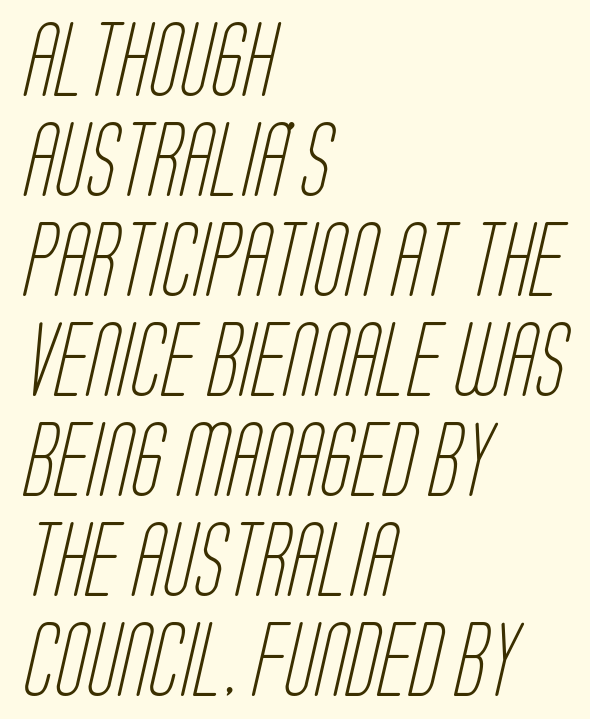
The image shows 73 px light, condensed sans-serif type; set left-aligned, normal line spacing (1.37x), normal letter spacing, not underlined; low stroke contrast and a large x-height.
